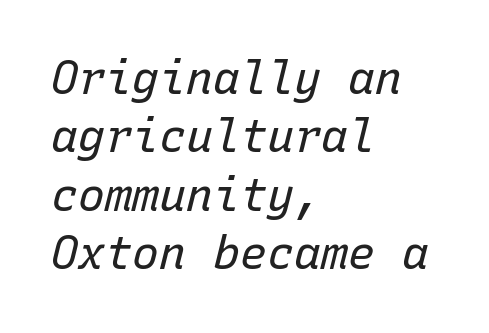
The passage shown has conventional tracking throughout. The lettering tilts uniformly, giving the passage an italic look. The font is comparable to plain body text, perhaps lighter. Every character here occupies the same horizontal width, giving the sample a typewriter-like rhythm. The paragraph shown leans on its left margin.
